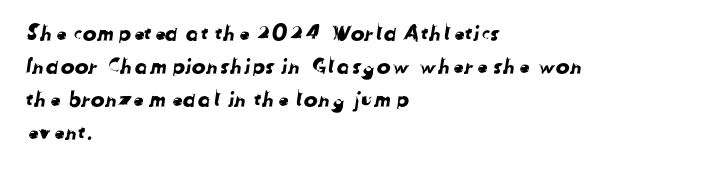
Q: Is the text underlined? A: No.
Q: How is the paragraph aligned? A: Left-aligned.
Q: Is the spacing between letters normal or unusually wide? A: Normal.
Q: Is the spacing between lines tight, normal or loose? A: Normal.
